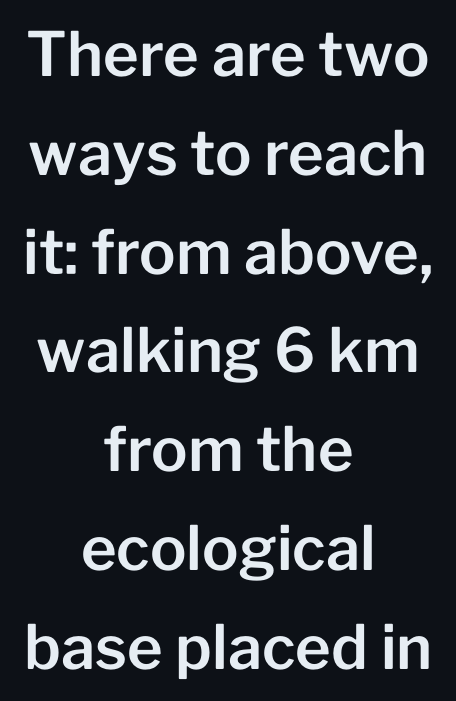
This rendering uses center alignment, leaving both contours irregular but symmetric. The letters advance in unequal steps, a hallmark of proportional type. A clean baseline with only descenders dipping below it. Regular leading. Unlike italic type, these characters show no tilt at all. Letter spacing: default.
